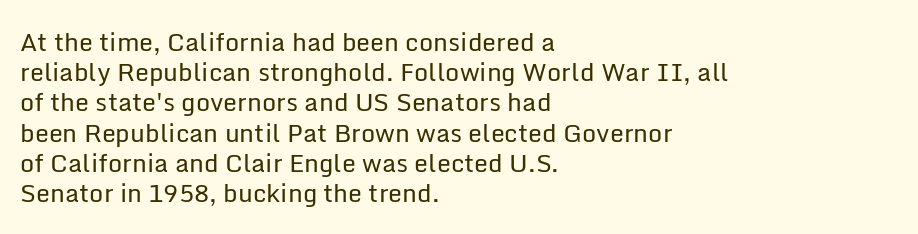
Q: Is the text bold? A: No.
Q: Is the text italic (slanted)? A: No, it is upright.
Q: Is the text underlined? A: No.
Q: How is the paragraph aligned? A: Left-aligned.
Q: Is the spacing between letters normal or unusually wide? A: Normal.
